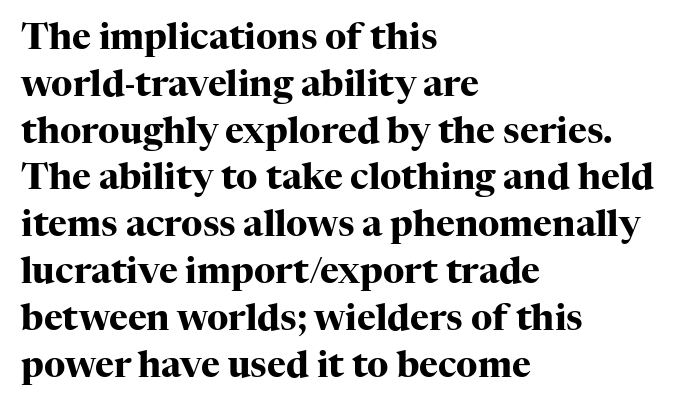
Q: Is the text bold? A: Yes.
Q: Is the text italic (slanted)? A: No, it is upright.
Q: Is the typeface a serif or a sans-serif typeface? A: Serif.
Q: Is the text underlined? A: No.
Q: How is the paragraph aligned? A: Left-aligned.
Q: Is the spacing between letters normal or unusually wide? A: Normal.
Q: Is the spacing between lines tight, normal or loose? A: Normal.
Q: Width (condensed, normal, or wide)? A: Normal.
Q: Stroke contrast? A: High.
Q: x-height? A: Medium.
Q: Monospaced? A: No.
